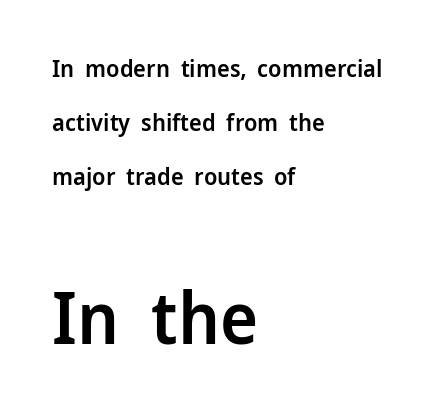
The typography opts for an upright posture over an oblique one. Descender tails drop into unmarked territory. The line-height multiplier appears high, well above default. The text was rendered using a sans face with plain stroke endings.
